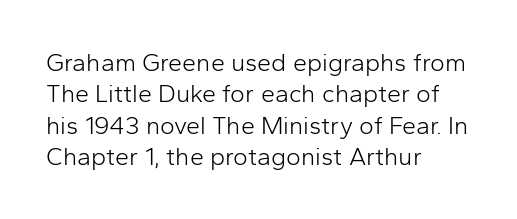
{"italic": "no", "bold": "no", "underline": "no", "align": "left", "line_spacing": "normal", "line_spacing_ratio": 1.26, "letter_spacing": "normal", "letter_spacing_em": 0.0, "glyph_px": 25}
